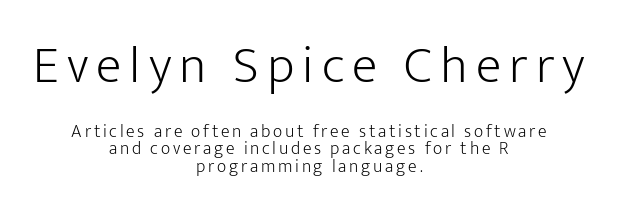
Spacing verdict: proportional, widths tailored to each character. Unmarked baselines from the first word to the last. Notice how the passage keeps no hard edge, just a central spine. The lettering stays uniformly vertical, giving the passage a roman look. The composition opens big and finishes small. No letter is thick-stroked: the sample isn't bold.
